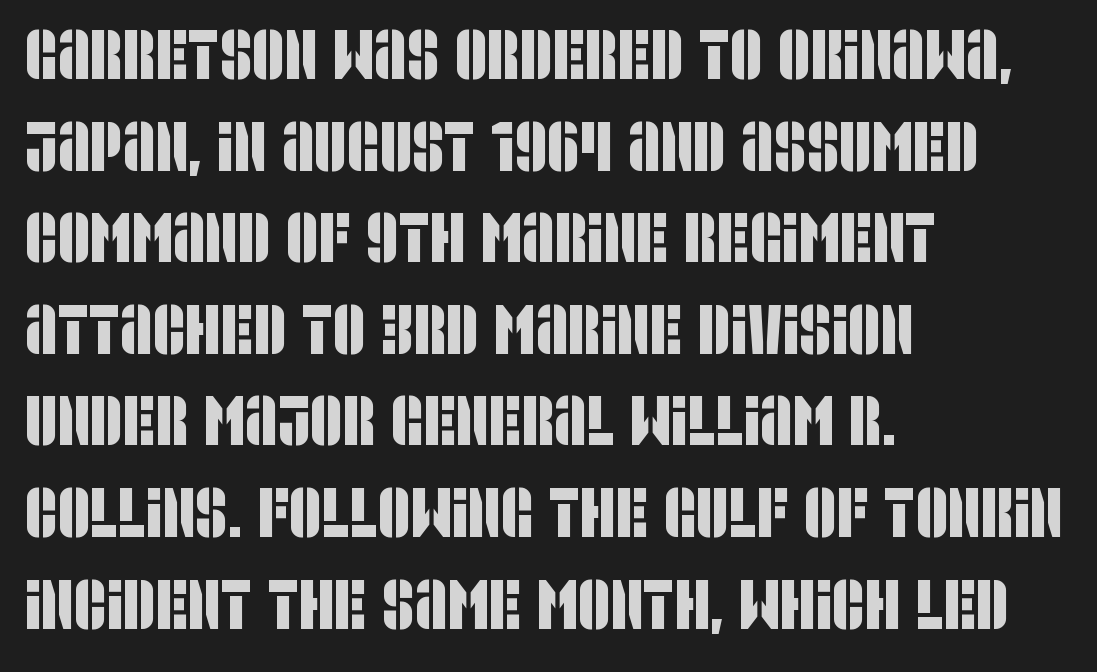
Q: Is the typeface a serif or a sans-serif typeface? A: Sans-serif.
Q: Is the text underlined? A: No.
Q: How is the paragraph aligned? A: Left-aligned.
Q: Is the spacing between letters normal or unusually wide? A: Normal.
Q: Is the spacing between lines tight, normal or loose? A: Normal.
Q: Width (condensed, normal, or wide)? A: Condensed.
Q: Stroke contrast? A: Low.
Q: x-height? A: Large.
Q: Monospaced? A: No.
